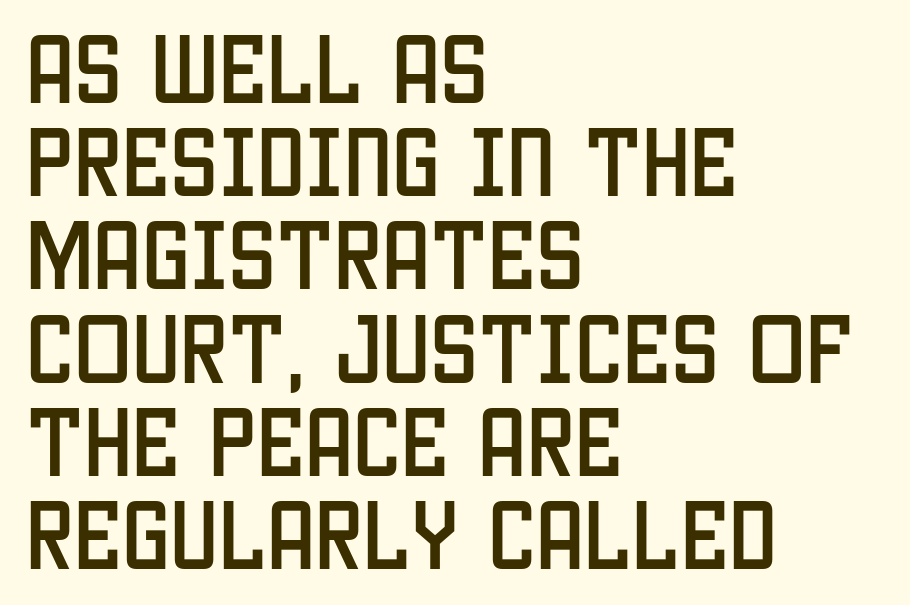
You can tell from the bare stems that sans-serif type was used. The tracking reads as untouched default to a designer's eye. Line beginnings align vertically; line endings do not. Do the letters lean? They stand straight. Unmarked baselines from the first word to the last. Proportional: the letters do not fall into vertical columns.
